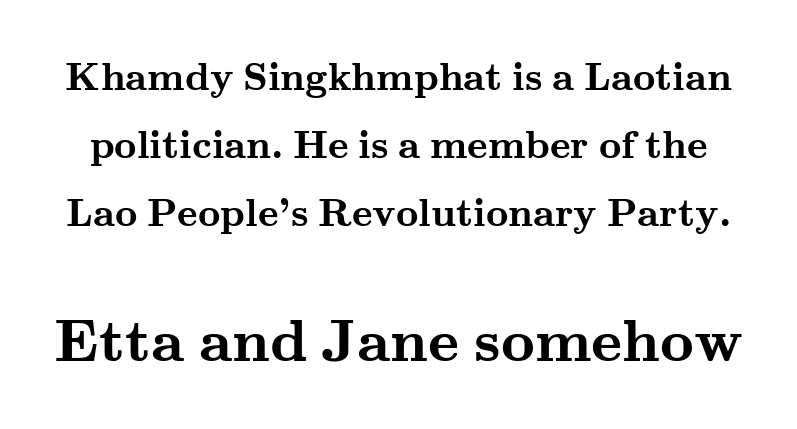
There is no visible air inserted between adjacent glyphs. Unlike italic type, these characters show no tilt at all. How heavy is the stroke? Heavy — this is a bold. This rendering employs a face with finishing strokes, i.e., a serif. The face used here appears at its bigger size in the lower chunk. Words float on clear page, feet unadorned.
